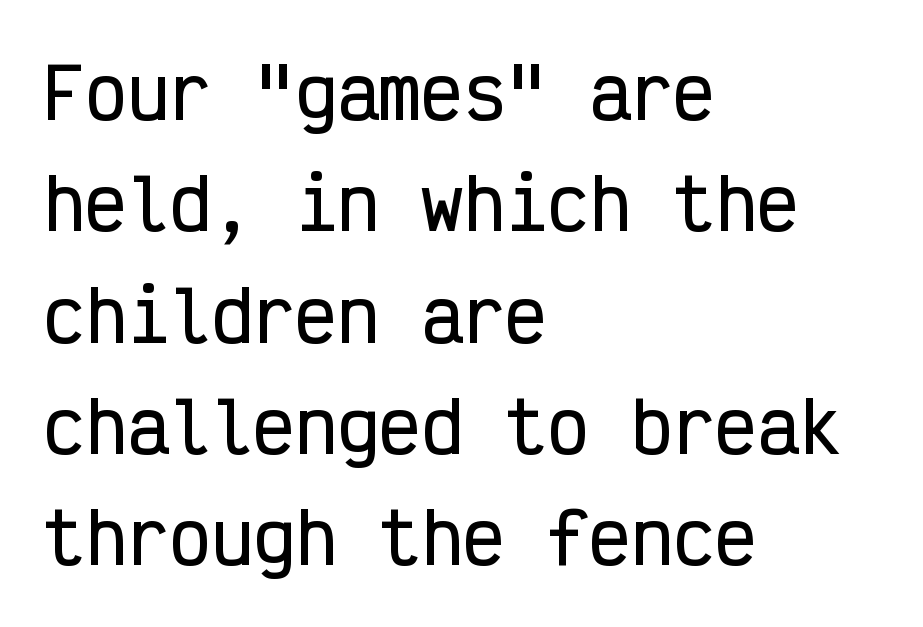
Q: Is the text italic (slanted)? A: No, it is upright.
Q: Is the typeface a serif or a sans-serif typeface? A: Sans-serif.
Q: Is the text underlined? A: No.
Q: How is the paragraph aligned? A: Left-aligned.
Q: Is the spacing between letters normal or unusually wide? A: Normal.
Q: Is the spacing between lines tight, normal or loose? A: Normal.
Q: Width (condensed, normal, or wide)? A: Condensed.
Q: Stroke contrast? A: Low.
Q: x-height? A: Medium.
Q: Monospaced? A: Yes.
